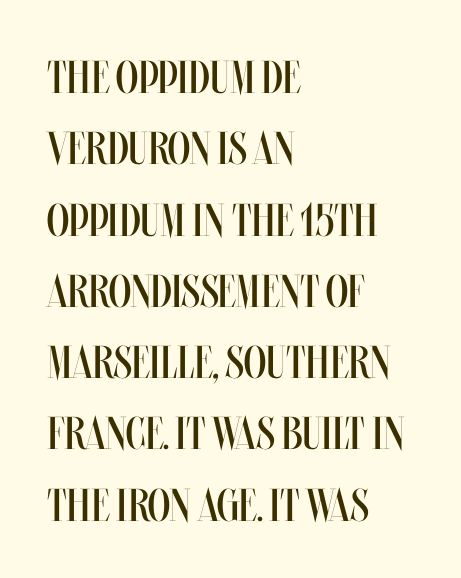
Q: Is the text bold? A: No.
Q: Is the text italic (slanted)? A: No, it is upright.
Q: Is the text underlined? A: No.
Q: How is the paragraph aligned? A: Left-aligned.
Q: Is the spacing between letters normal or unusually wide? A: Normal.
Q: Is the spacing between lines tight, normal or loose? A: Normal.
Q: Width (condensed, normal, or wide)? A: Condensed.
Q: Stroke contrast? A: Medium.
Q: x-height? A: Large.
Q: Monospaced? A: No.
